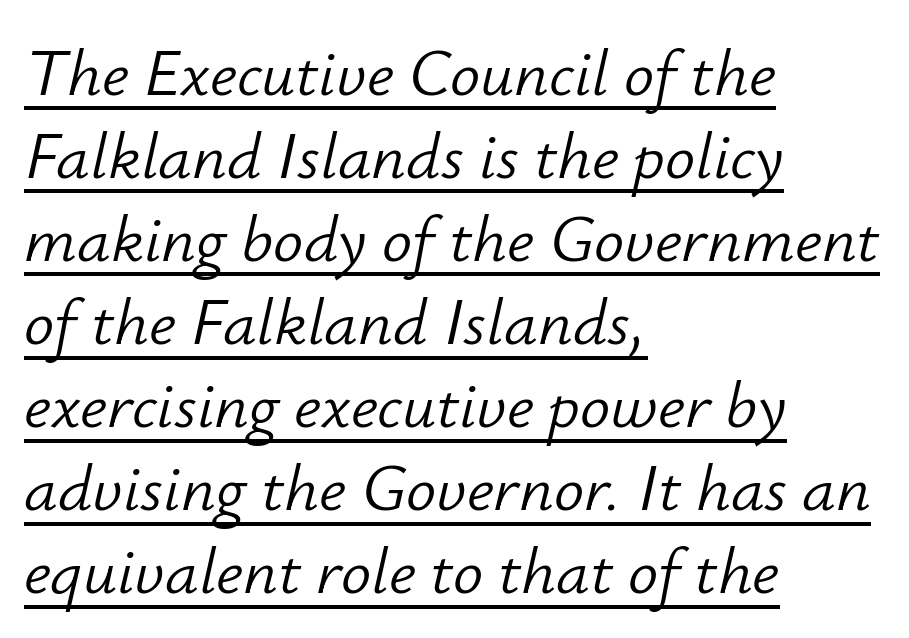
{"italic": "yes", "lean": "right", "slant_degrees": 12, "bold": "no", "weight": "light", "width": "normal", "stroke_contrast": "low", "x_height": "small", "monospaced": "no", "underline": "yes", "align": "left", "line_spacing_ratio": 1.24, "letter_spacing": "normal", "letter_spacing_em": 0.0, "glyph_px": 67}
